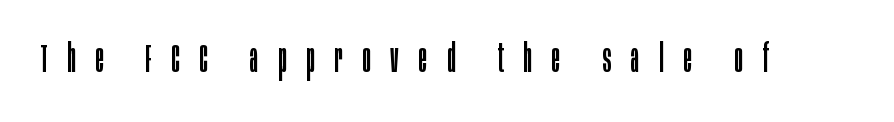
{"serif": "no", "italic": "no", "bold": "no", "weight": "regular", "width": "condensed", "stroke_contrast": "low", "x_height": "large", "monospaced": "no", "underline": "no", "letter_spacing": "wide", "letter_spacing_em": 0.49, "glyph_px": 40}
